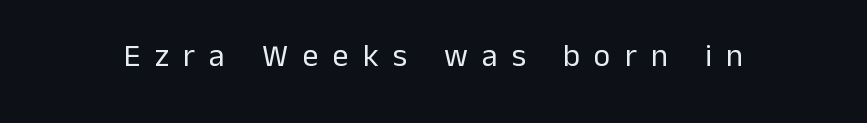
{"serif": "no", "italic": "no", "bold": "no", "weight": "regular", "width": "normal", "stroke_contrast": "low", "x_height": "medium", "monospaced": "no", "underline": "no", "letter_spacing": "wide", "letter_spacing_em": 0.44, "glyph_px": 32}
